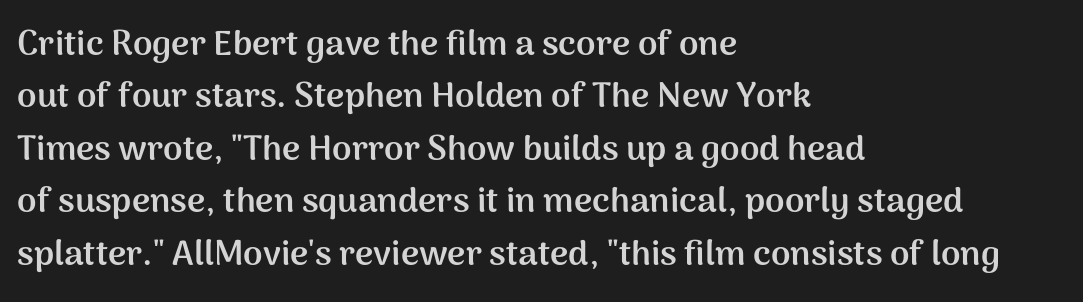
Short and long lines alike share a common starting point at left. Quick note: underline off. The lines sit at an ordinary, default distance from one another. The specimen reads as upright at a glance.
